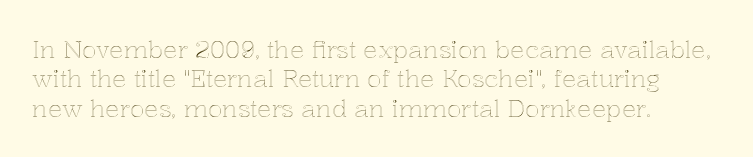
Q: Is the text italic (slanted)? A: No, it is upright.
Q: Is the text underlined? A: No.
Q: How is the paragraph aligned? A: Left-aligned.
Q: Is the spacing between letters normal or unusually wide? A: Normal.
